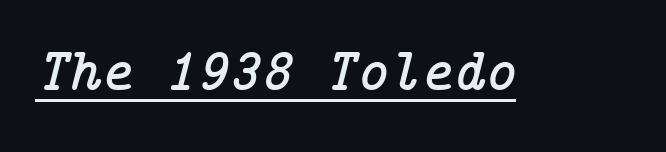
{"serif": "yes", "italic": "yes", "lean": "right", "slant_degrees": 14, "width": "normal", "stroke_contrast": "low", "x_height": "medium", "underline": "yes", "letter_spacing": "normal", "letter_spacing_em": 0.0, "glyph_px": 61}
